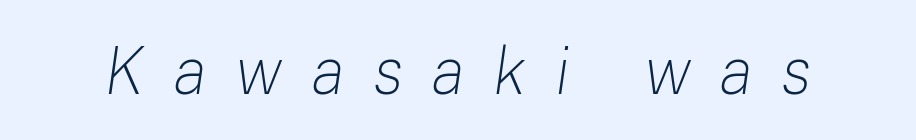
{"italic": "yes", "lean": "right", "slant_degrees": 8, "bold": "no", "weight": "light", "width": "normal", "stroke_contrast": "low", "x_height": "medium", "monospaced": "no", "underline": "no", "letter_spacing": "wide", "letter_spacing_em": 0.43, "glyph_px": 66}
